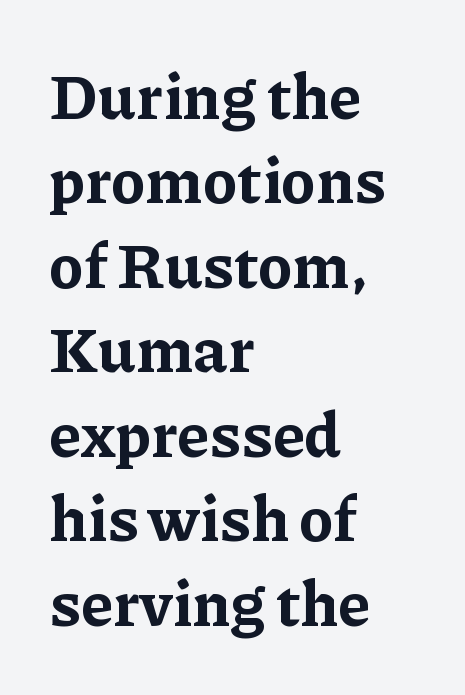
In terms of leading, this rendering sits right in the middle. Think of a printed novel: that variable character pitch is what you see here. Each glyph is drawn with heavy, bold strokes. Look at the bottom of the vertical strokes: they flare into serifs here.
